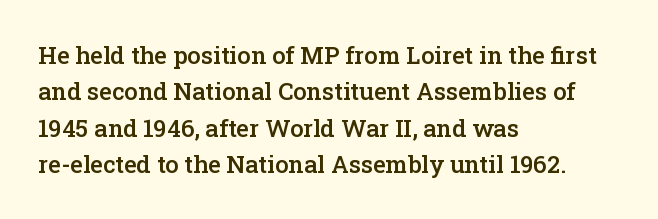
The image shows 24 px text type, upright; set left-aligned, normal line spacing (1.52x), normal letter spacing, not underlined.
